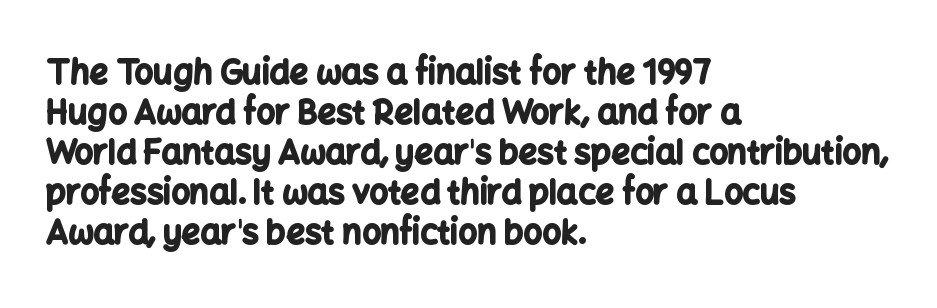
{"serif": "no", "italic": "no", "bold": "yes", "weight": "bold", "width": "normal", "stroke_contrast": "low", "x_height": "medium", "monospaced": "no", "underline": "no", "align": "left", "line_spacing_ratio": 1.21, "letter_spacing": "normal", "letter_spacing_em": 0.0, "glyph_px": 33}
